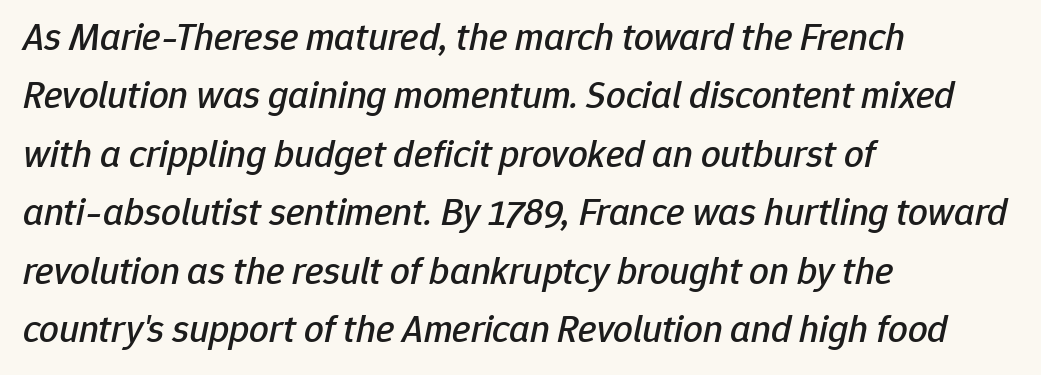
{"italic": "yes", "lean": "right", "slant_degrees": 12, "width": "normal", "stroke_contrast": "low", "x_height": "medium", "monospaced": "no", "underline": "no", "align": "left", "line_spacing": "normal", "line_spacing_ratio": 1.5, "letter_spacing": "normal", "letter_spacing_em": 0.0, "glyph_px": 39}
